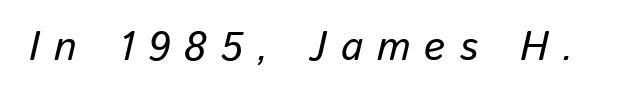
Nobody drew a line under any word here. Would a proofreader flag this as italicized? Yes. Note the varied advance widths — an 'i' is clearly narrower than an 'm'. This sample uses expanded letter spacing, leaving extra air between glyphs.
